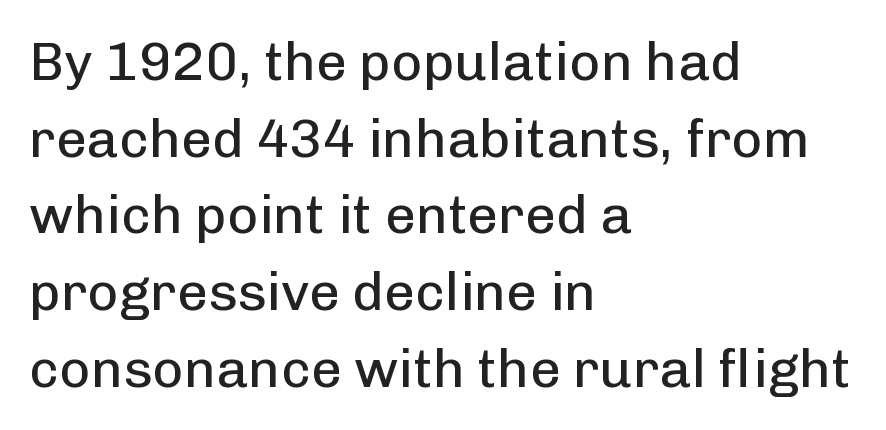
Q: Is the text bold? A: No.
Q: Is the text italic (slanted)? A: No, it is upright.
Q: Is the typeface a serif or a sans-serif typeface? A: Sans-serif.
Q: Is the text underlined? A: No.
Q: How is the paragraph aligned? A: Left-aligned.
Q: Is the spacing between letters normal or unusually wide? A: Normal.
Q: Is the spacing between lines tight, normal or loose? A: Normal.
Q: Width (condensed, normal, or wide)? A: Normal.
Q: Stroke contrast? A: Low.
Q: x-height? A: Medium.
Q: Monospaced? A: No.
